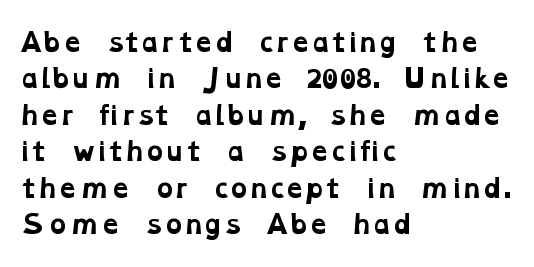
Q: Is the text bold? A: Yes.
Q: Is the text underlined? A: No.
Q: How is the paragraph aligned? A: Left-aligned.
Q: Is the spacing between letters normal or unusually wide? A: Normal.
Q: Is the spacing between lines tight, normal or loose? A: Normal.
